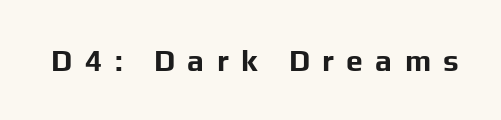
The image shows 30 px bold sans-serif type, upright; set unusually wide letter spacing (+0.41 em), not underlined; low stroke contrast and a medium x-height.
